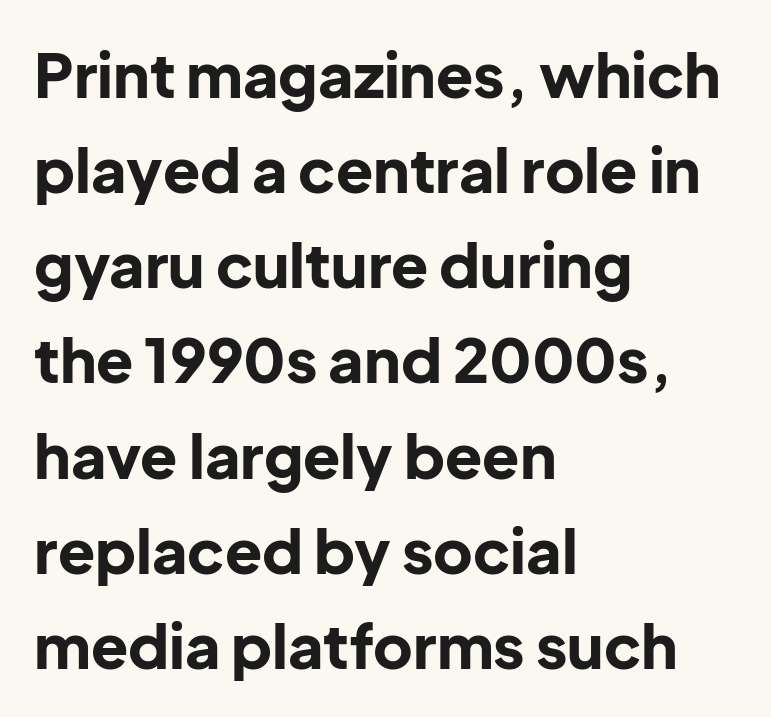
The image shows 61 px bold sans-serif type, upright; set left-aligned, normal line spacing (1.56x), normal letter spacing, not underlined; low stroke contrast and a medium x-height.
